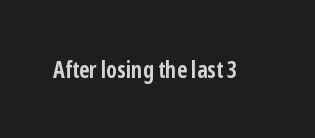
{"italic": "no", "bold": "yes", "underline": "no", "letter_spacing": "normal", "letter_spacing_em": 0.0, "glyph_px": 23}
